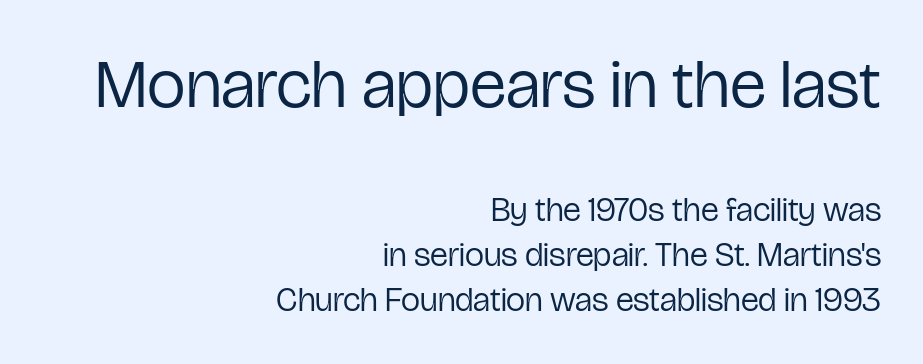
Q: Is the text bold? A: No.
Q: Is the text italic (slanted)? A: No, it is upright.
Q: Is the typeface a serif or a sans-serif typeface? A: Sans-serif.
Q: Is the text underlined? A: No.
Q: How is the paragraph aligned? A: Right-aligned.
Q: Is the spacing between letters normal or unusually wide? A: Normal.
Q: Is the spacing between lines tight, normal or loose? A: Normal.
Q: Which block of text is set in a larger size, the first (top) or the second (bottom)? A: The first (top) one.
Q: Width (condensed, normal, or wide)? A: Condensed.
Q: Stroke contrast? A: Low.
Q: x-height? A: Medium.
Q: Monospaced? A: No.
